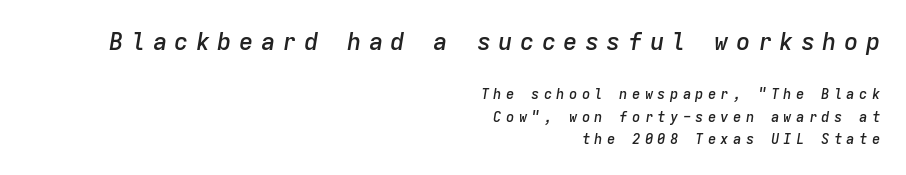
The image shows 24 px text type, italic (leaning right); set right-aligned, normal line spacing (1.64x), unusually wide letter spacing (+0.3 em), not underlined; the first (top) block is 1.71x larger.
